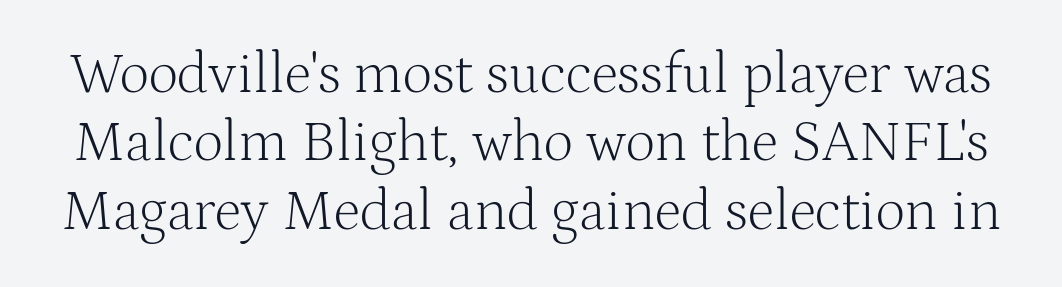
Nothing unusual about the tracking: characters are spaced as the font intends. Check where the strokes stop: tiny serifs finish them off. Unlike italic type, these characters show no tilt at all. The cut favours lightness, reaching ordinary text weight at its darkest.
